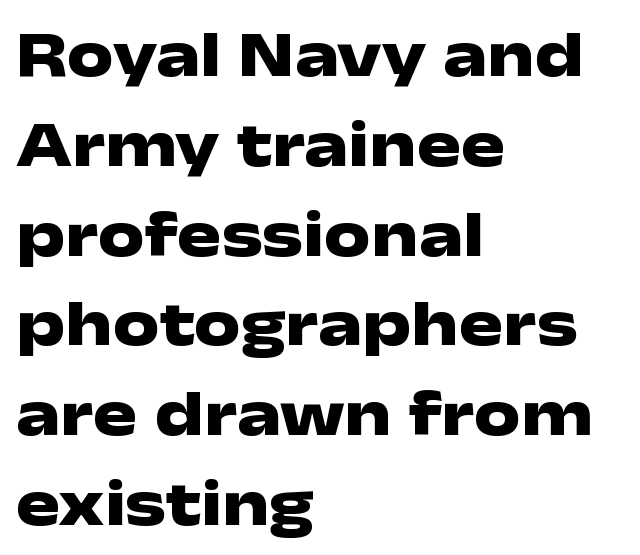
The image shows 66 px heavy, wide sans-serif type, upright; set left-aligned, normal line spacing (1.36x), normal letter spacing, not underlined; low stroke contrast and a medium x-height.
